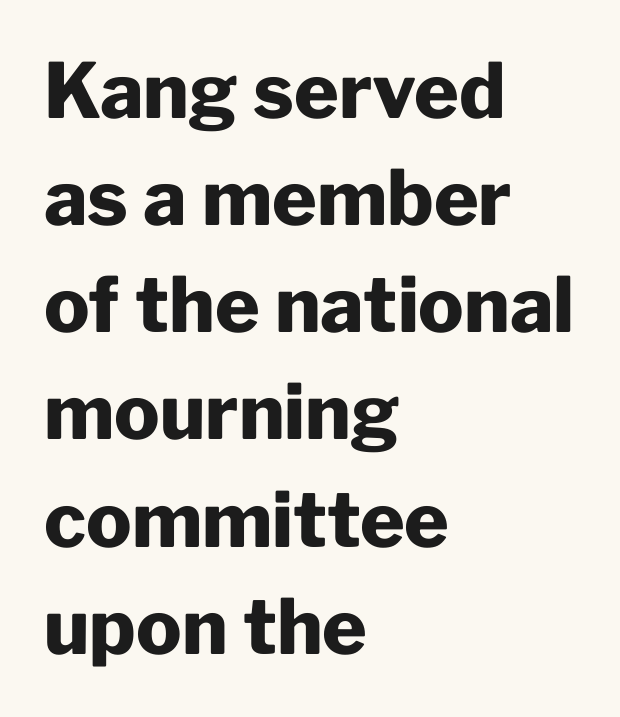
Think of a printed novel: that variable character pitch is what you see here. The text block is weighted toward the left margin, trailing off unevenly rightward. The typeface chosen for these lines omits serifs. The letters stand upright; this is a roman face. The vertical gap from one line to the next is medium. Anything drawn beneath the words? Only blank space.
